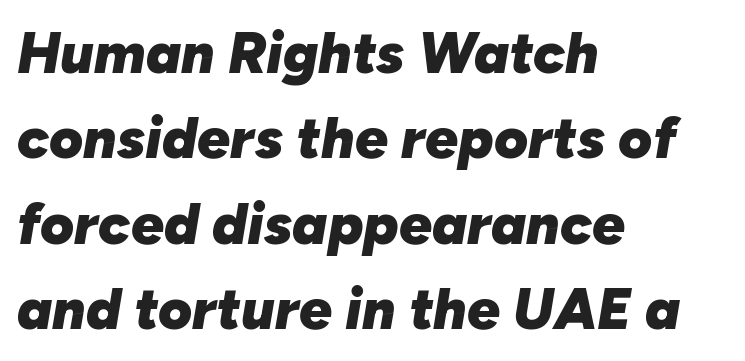
The area under the type is left untouched. Whoever set this chose a conventional vertical rhythm. Students, note that the glyphs here touch the page at normal intervals. Yep, that's italic — everything's leaning.
